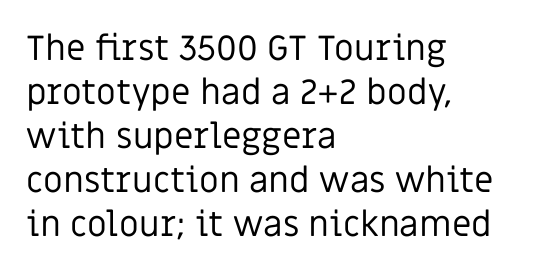
{"serif": "no", "italic": "no", "bold": "no", "weight": "regular", "width": "normal", "stroke_contrast": "low", "x_height": "large", "monospaced": "no", "underline": "no", "align": "left", "line_spacing": "normal", "line_spacing_ratio": 1.26, "letter_spacing": "normal", "letter_spacing_em": 0.0, "glyph_px": 35}
